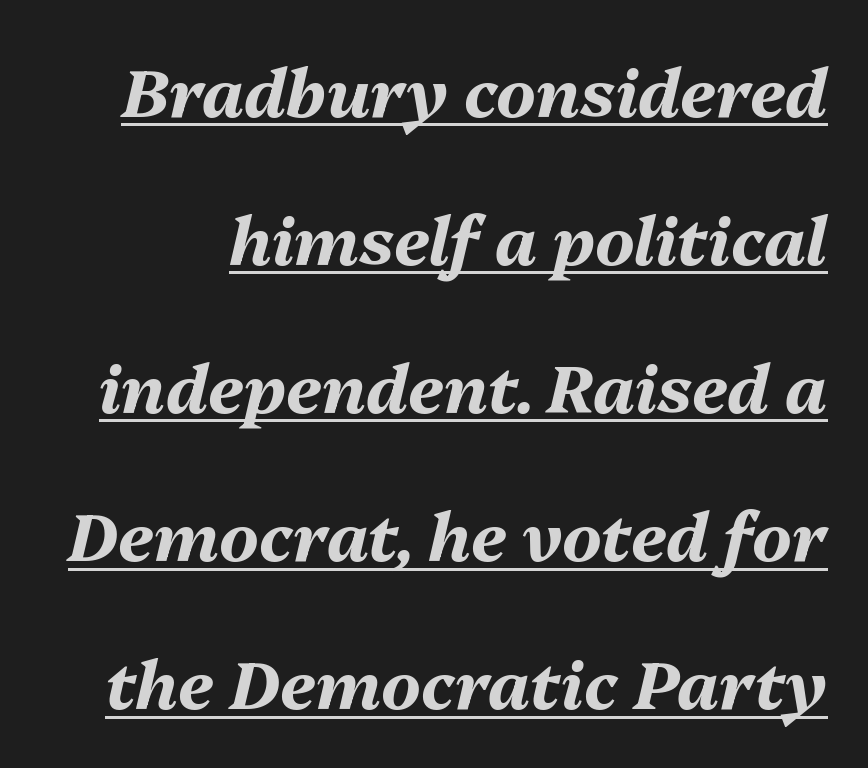
It's the slanting kind of type. Note the varied advance widths — an 'i' is clearly narrower than an 'm'. In terms of weight, the rendering is a true, heavy bold. Regarding leading, the lines here are spaced well apart. Tracking value appears to be zero — textbook default spacing.
